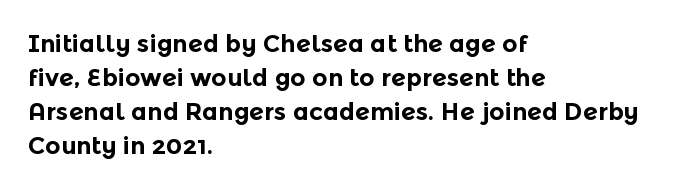
Check under the words: just untouched page. The lettering stays uniformly vertical, giving the passage a roman look. Does the weight exceed regular? Yes, all the way to bold. Leading: standard.
